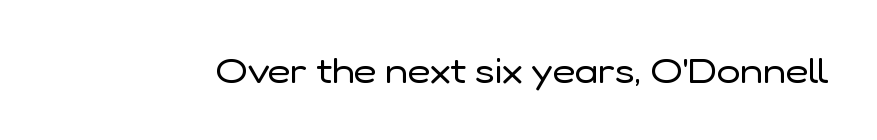
The image shows 35 px regular-weight sans-serif type, upright; set normal letter spacing, not underlined; low stroke contrast and a medium x-height.
